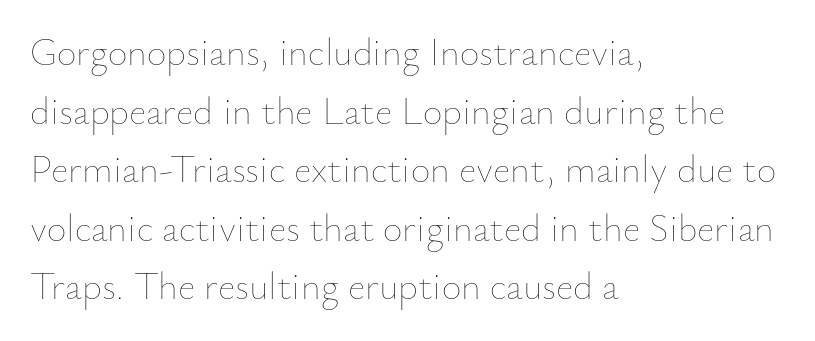
Q: Is the text bold? A: No.
Q: Is the text italic (slanted)? A: No, it is upright.
Q: Is the text underlined? A: No.
Q: How is the paragraph aligned? A: Left-aligned.
Q: Is the spacing between letters normal or unusually wide? A: Normal.
Q: Is the spacing between lines tight, normal or loose? A: Normal.
Q: Width (condensed, normal, or wide)? A: Normal.
Q: Stroke contrast? A: Low.
Q: x-height? A: Small.
Q: Monospaced? A: No.
